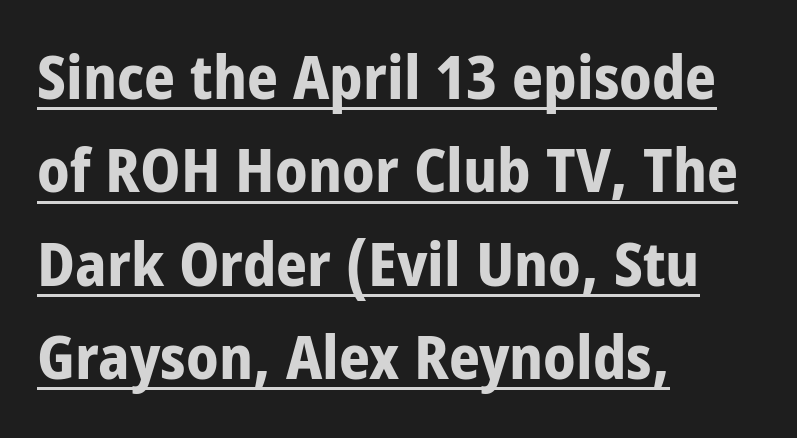
Here the glyphs are tracked normally, forming tight word shapes. Ordinary non-slanted type is in use. The letters advance in unequal steps, a hallmark of proportional type. Casual observation: everything's shoved over to the left. This sample keeps an unexceptional amount of space between lines.
